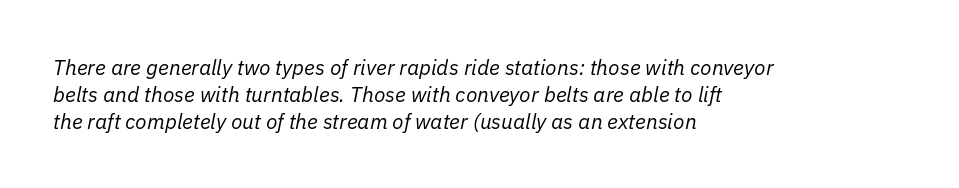
Observe the ordinary spacing: letters are neighbours, not strangers. Reading down the column, the eye jumps a familiar distance to each next line. The strokes carry an ordinary text weight at most. The lines are quadded left. The strip under each line holds only bare page. This is oblique type, the kind used for emphasis or titles.
